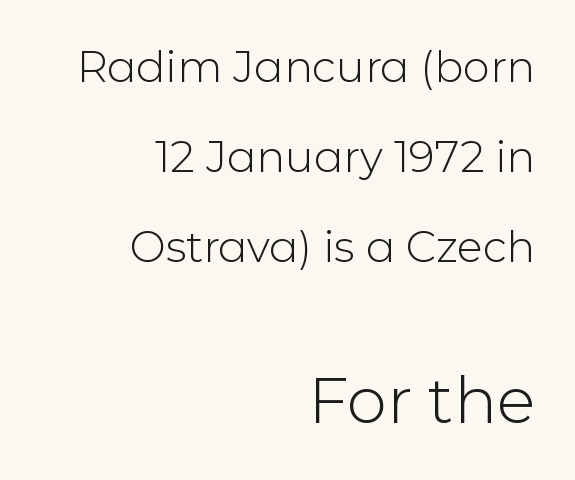
The image shows 64 px light sans-serif type, upright; set right-aligned, loose line spacing (2.09x), normal letter spacing, not underlined; the second (bottom) block is 1.49x larger; low stroke contrast and a medium x-height.
